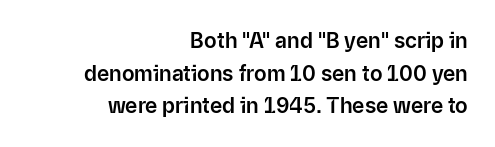
The image shows 21 px text type, upright; set right-aligned, normal line spacing (1.55x), normal letter spacing, not underlined.
